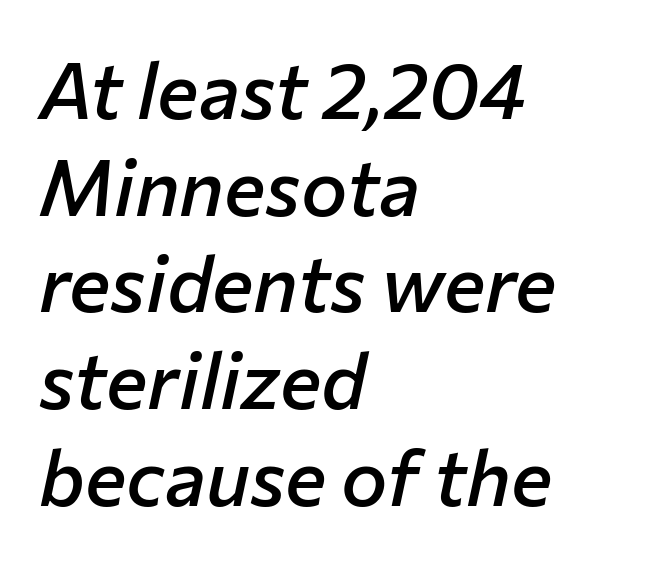
It's the slanting kind of type. This sample has the flowing, uneven cadence of proportional lettering. Only glyphs here, with clear space below each row. Semibold letterforms, between regular and bold.
